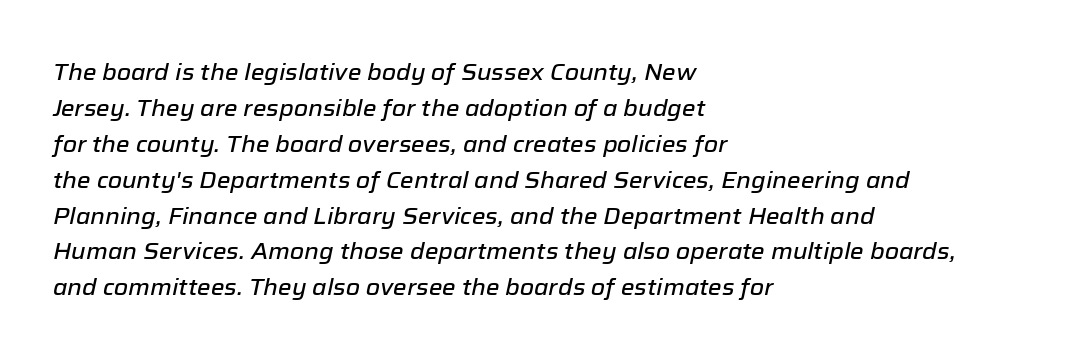
{"italic": "yes", "lean": "right", "slant_degrees": 12, "underline": "no", "align": "left", "line_spacing": "normal", "line_spacing_ratio": 1.56, "letter_spacing": "normal", "letter_spacing_em": 0.0, "glyph_px": 23}
